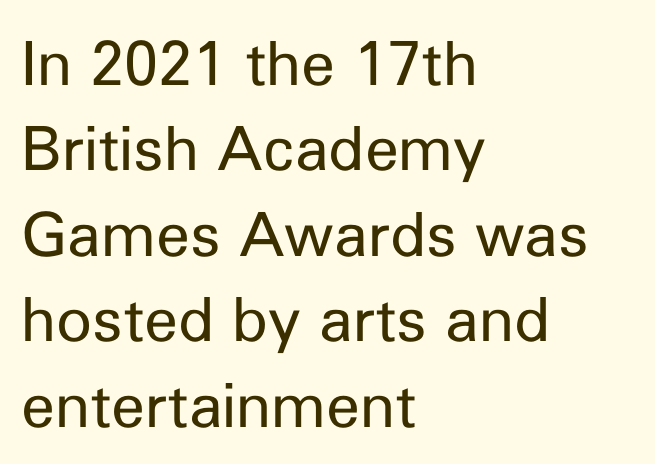
Q: Is the text bold? A: No.
Q: Is the text italic (slanted)? A: No, it is upright.
Q: Is the typeface a serif or a sans-serif typeface? A: Sans-serif.
Q: Is the text underlined? A: No.
Q: How is the paragraph aligned? A: Left-aligned.
Q: Is the spacing between letters normal or unusually wide? A: Normal.
Q: Is the spacing between lines tight, normal or loose? A: Normal.
Q: Width (condensed, normal, or wide)? A: Normal.
Q: Stroke contrast? A: Low.
Q: x-height? A: Medium.
Q: Monospaced? A: No.
